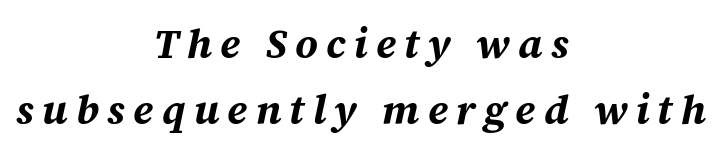
Each letter keeps its own natural width here, so spacing adapts to shape. The leading is moderate, giving the passage an even texture. Quick note: underline off. The text carries the slant typical of an italic or oblique font.
